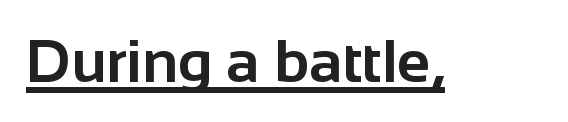
{"serif": "no", "italic": "no", "bold": "yes", "weight": "bold", "width": "normal", "stroke_contrast": "low", "x_height": "medium", "monospaced": "no", "underline": "yes", "letter_spacing": "normal", "letter_spacing_em": 0.0, "glyph_px": 61}
